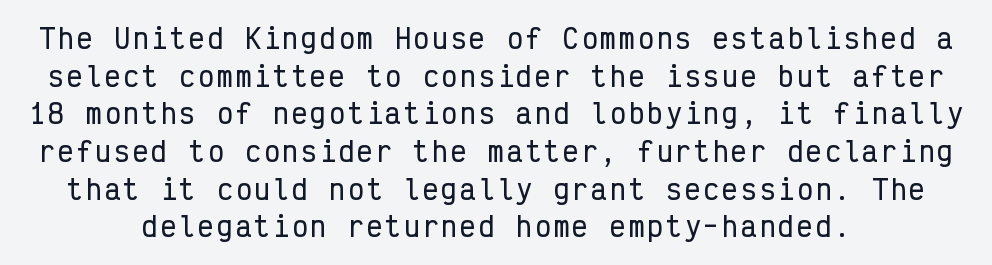
The image shows 26 px text type, upright; set normal line spacing (1.45x), not underlined.
